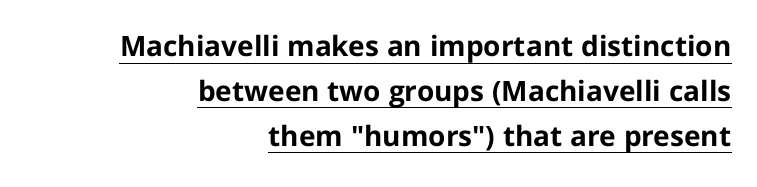
Vertical spacing — default. Typographically, this falls in the sans-serif category. Compared with a flush-left layout, this one pins lines to the opposite, right side. Each line of the rendering has a horizontal stroke beneath the glyphs.
